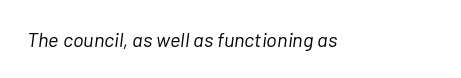
{"italic": "yes", "lean": "right", "slant_degrees": 7, "bold": "no", "underline": "no", "letter_spacing": "normal", "letter_spacing_em": 0.0, "glyph_px": 20}
